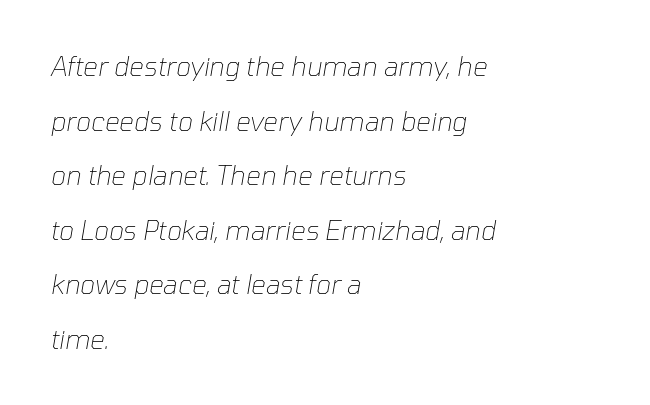
The image shows 26 px text type, italic (leaning right); set left-aligned, loose line spacing (2.1x), normal letter spacing, not underlined.
